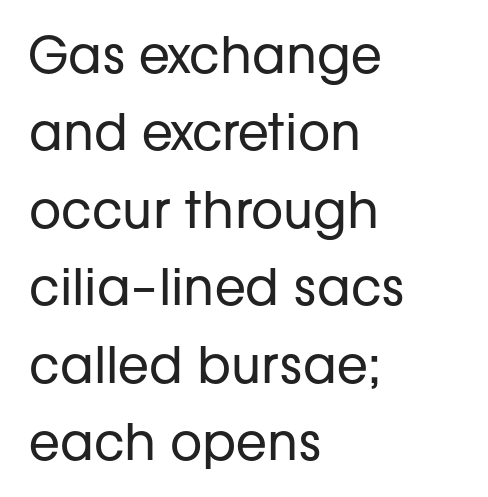
Q: Is the text bold? A: No.
Q: Is the text italic (slanted)? A: No, it is upright.
Q: Is the typeface a serif or a sans-serif typeface? A: Sans-serif.
Q: Is the text underlined? A: No.
Q: How is the paragraph aligned? A: Left-aligned.
Q: Is the spacing between letters normal or unusually wide? A: Normal.
Q: Is the spacing between lines tight, normal or loose? A: Normal.
Q: Width (condensed, normal, or wide)? A: Normal.
Q: Stroke contrast? A: Low.
Q: x-height? A: Medium.
Q: Monospaced? A: No.
